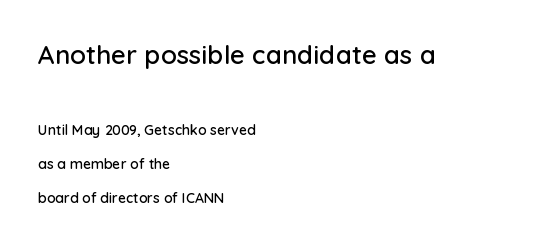
The image shows 26 px text type, upright; set left-aligned, loose line spacing (2.41x), normal letter spacing, not underlined; the first (top) block is 1.86x larger.
